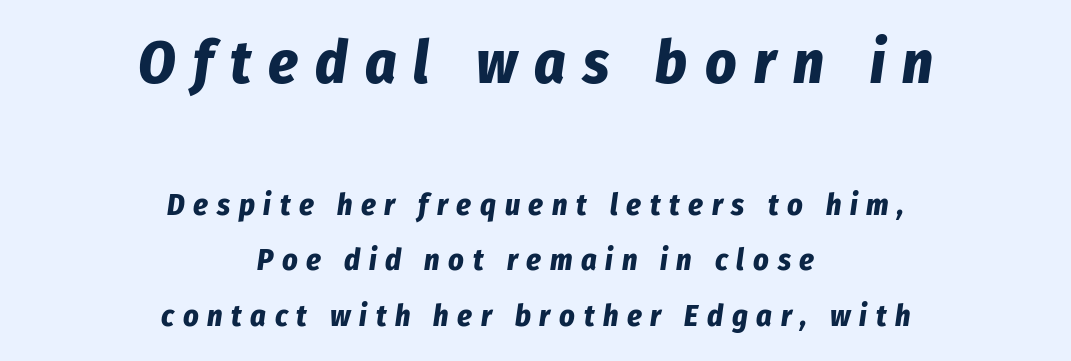
Nobody drew a line under any word here. These words are printed bold, with thick strokes throughout. Each letter keeps its own natural width here, so spacing adapts to shape. Italic? Definitely — the glyphs are oblique. Caption: expanded tracking, letters set apart. These lines stack symmetrically, like a column narrowing and widening about its center.
